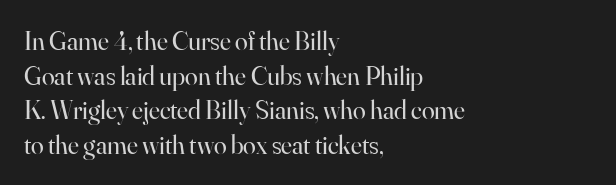
{"italic": "no", "bold": "no", "underline": "no", "align": "left", "line_spacing": "normal", "line_spacing_ratio": 1.33, "letter_spacing": "normal", "letter_spacing_em": 0.0, "glyph_px": 26}
